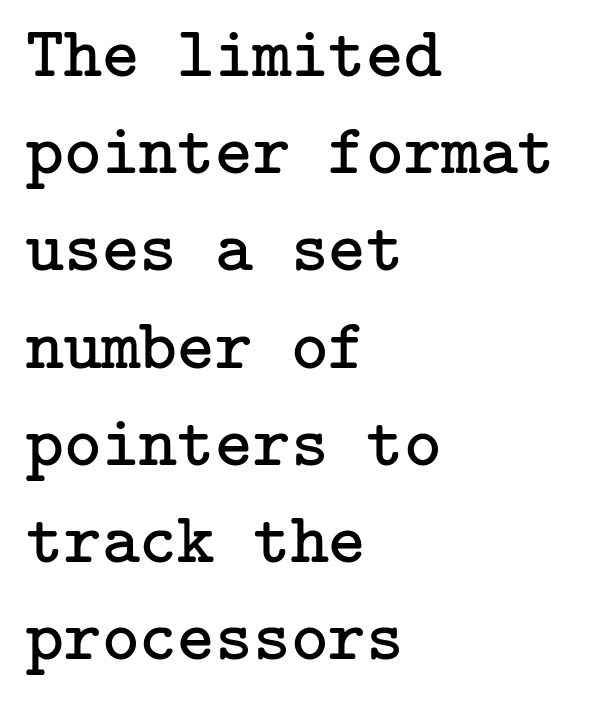
The image shows 72 px regular-weight serif type, upright; set left-aligned, normal line spacing (1.35x), normal letter spacing, not underlined; low stroke contrast and a medium x-height.
